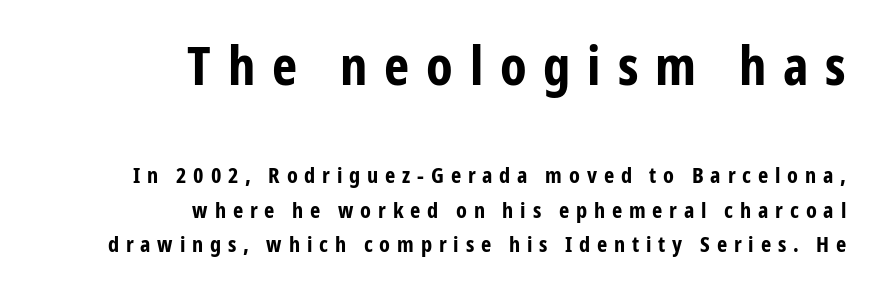
Is there any slant? The stems are plumb. What's the leading like? Ordinary, nothing unusual. This sample is right-justified, so line beginnings fall wherever the words allow. Is this a sans? Yes — the strokes have no serifs.
